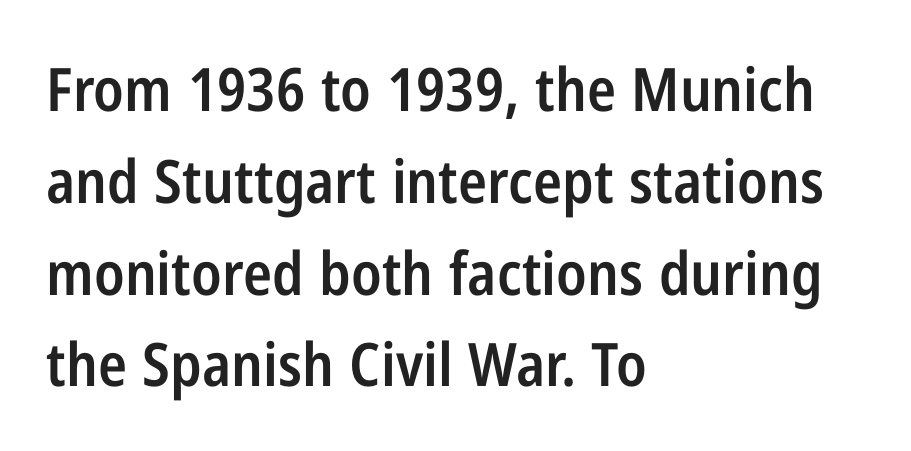
Q: Is the text bold? A: Semi-bold.
Q: Is the text italic (slanted)? A: No, it is upright.
Q: Is the typeface a serif or a sans-serif typeface? A: Sans-serif.
Q: Is the text underlined? A: No.
Q: How is the paragraph aligned? A: Left-aligned.
Q: Is the spacing between letters normal or unusually wide? A: Normal.
Q: Is the spacing between lines tight, normal or loose? A: Normal.
Q: Width (condensed, normal, or wide)? A: Condensed.
Q: Stroke contrast? A: Low.
Q: x-height? A: Medium.
Q: Monospaced? A: No.
